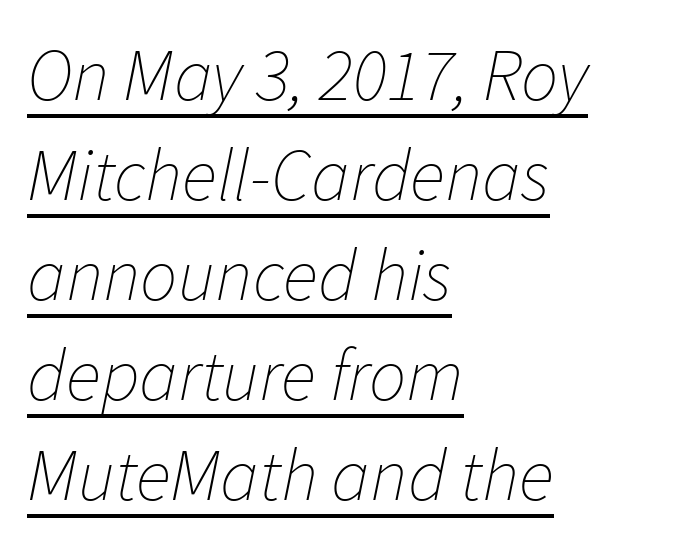
Q: Is the text bold? A: No.
Q: Is the text italic (slanted)? A: Yes, it leans right by about 11 degrees.
Q: Is the text underlined? A: Yes.
Q: How is the paragraph aligned? A: Left-aligned.
Q: Is the spacing between letters normal or unusually wide? A: Normal.
Q: Is the spacing between lines tight, normal or loose? A: Normal.
Q: Width (condensed, normal, or wide)? A: Normal.
Q: Stroke contrast? A: Low.
Q: x-height? A: Medium.
Q: Monospaced? A: No.
